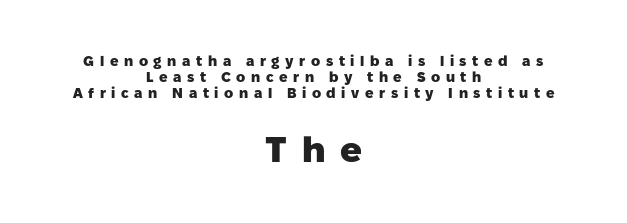
The image shows 36 px heavy sans-serif type, upright; set centered, tight line spacing (1.13x), unusually wide letter spacing (+0.4 em), not underlined; the second (bottom) block is 2.57x larger; low stroke contrast and a medium x-height.
